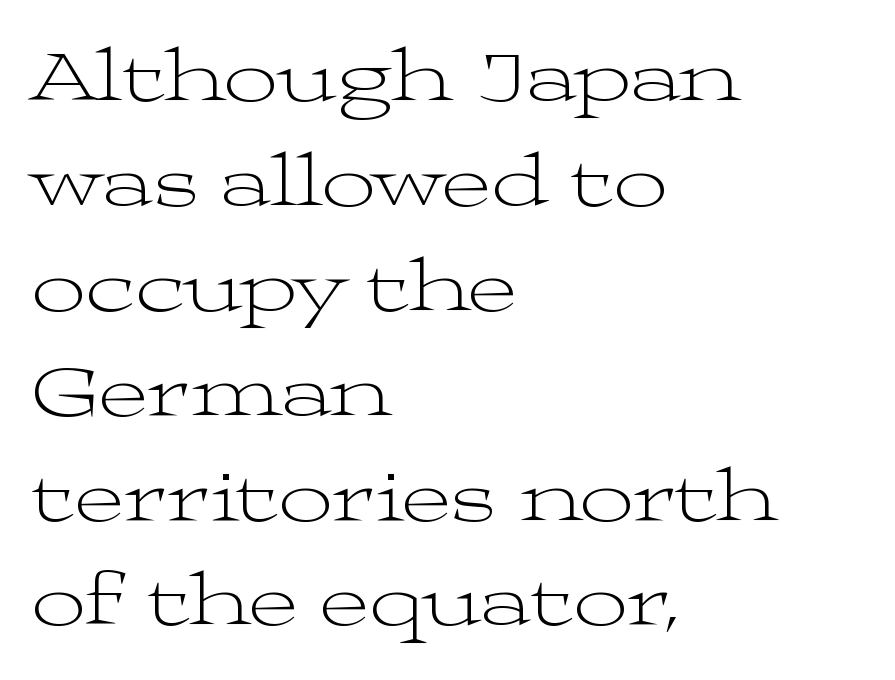
{"serif": "yes", "italic": "no", "bold": "no", "weight": "light", "width": "wide", "stroke_contrast": "medium", "x_height": "medium", "monospaced": "no", "underline": "no", "align": "left", "line_spacing": "normal", "line_spacing_ratio": 1.38, "letter_spacing": "normal", "letter_spacing_em": 0.0, "glyph_px": 76}
